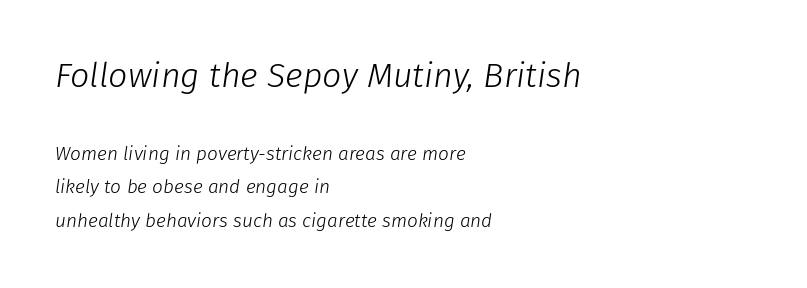
{"italic": "yes", "lean": "right", "slant_degrees": 8, "bold": "no", "weight": "light", "width": "normal", "stroke_contrast": "low", "x_height": "medium", "monospaced": "no", "underline": "no", "align": "left", "line_spacing_ratio": 1.76, "letter_spacing": "normal", "letter_spacing_em": 0.0, "larger_block": "first", "size_ratio": 1.79, "glyph_px": 34}
